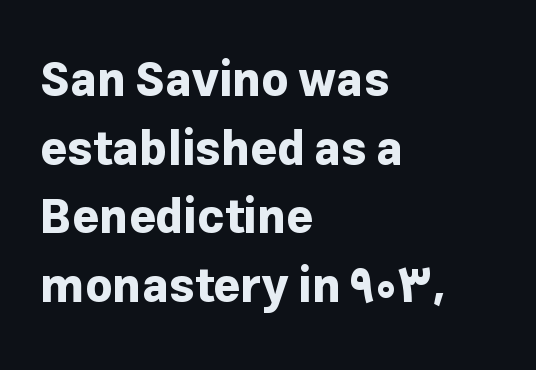
{"serif": "no", "italic": "no", "bold": "yes", "weight": "bold", "width": "normal", "stroke_contrast": "low", "x_height": "medium", "monospaced": "no", "underline": "no", "align": "left", "line_spacing": "normal", "line_spacing_ratio": 1.46, "letter_spacing": "normal", "letter_spacing_em": 0.0, "glyph_px": 47}
